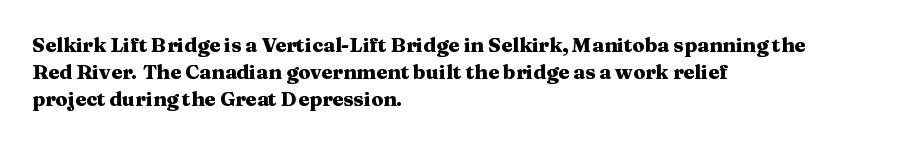
Q: Is the text bold? A: Yes.
Q: Is the text italic (slanted)? A: No, it is upright.
Q: Is the text underlined? A: No.
Q: How is the paragraph aligned? A: Left-aligned.
Q: Is the spacing between letters normal or unusually wide? A: Normal.
Q: Is the spacing between lines tight, normal or loose? A: Normal.
